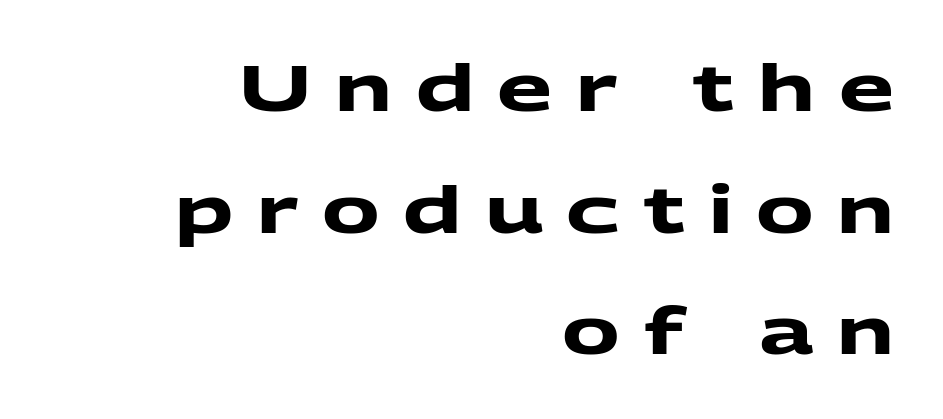
The image shows 64 px heavy, wide sans-serif type; set right-aligned, loose line spacing (1.9x), unusually wide letter spacing (+0.37 em), not underlined; medium stroke contrast and a medium x-height.
